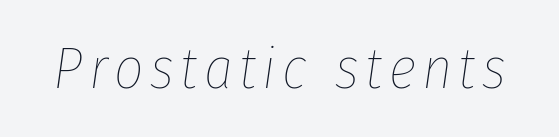
{"italic": "yes", "lean": "right", "slant_degrees": 8, "bold": "no", "weight": "thin", "width": "condensed", "stroke_contrast": "low", "x_height": "medium", "monospaced": "no", "underline": "no", "glyph_px": 58}
